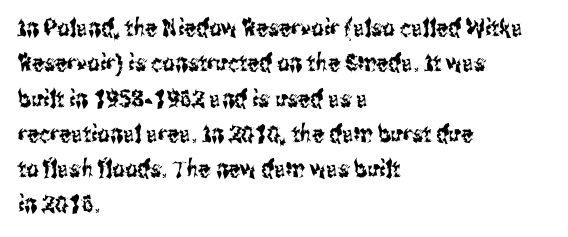
Q: Is the text italic (slanted)? A: No, it is upright.
Q: Is the text underlined? A: No.
Q: How is the paragraph aligned? A: Left-aligned.
Q: Is the spacing between letters normal or unusually wide? A: Normal.
Q: Is the spacing between lines tight, normal or loose? A: Normal.
